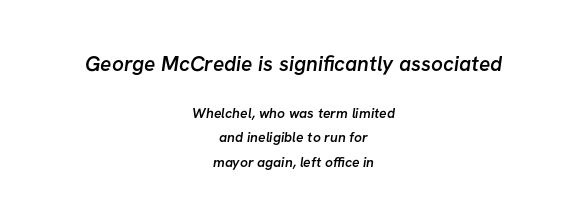
{"bold": "semi", "underline": "no", "align": "center", "line_spacing_ratio": 1.76, "letter_spacing": "normal", "letter_spacing_em": 0.0, "larger_block": "first", "size_ratio": 1.5, "glyph_px": 21}
